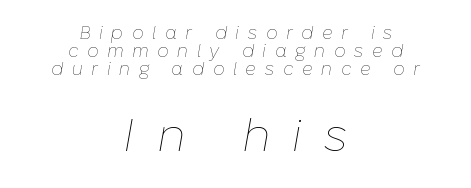
Nothing heavy about these letters — not bold at all. Type size steps up from the first block to the second. Tracking here is generous; glyphs stand well apart from one another. Descenders are the only things crossing below the line.
